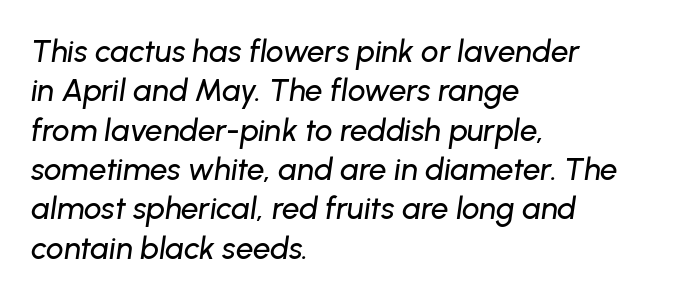
Q: Is the text italic (slanted)? A: Yes, it leans right by about 8 degrees.
Q: Is the text underlined? A: No.
Q: How is the paragraph aligned? A: Left-aligned.
Q: Is the spacing between letters normal or unusually wide? A: Normal.
Q: Is the spacing between lines tight, normal or loose? A: Normal.
Q: Width (condensed, normal, or wide)? A: Normal.
Q: Stroke contrast? A: Low.
Q: x-height? A: Medium.
Q: Monospaced? A: No.
